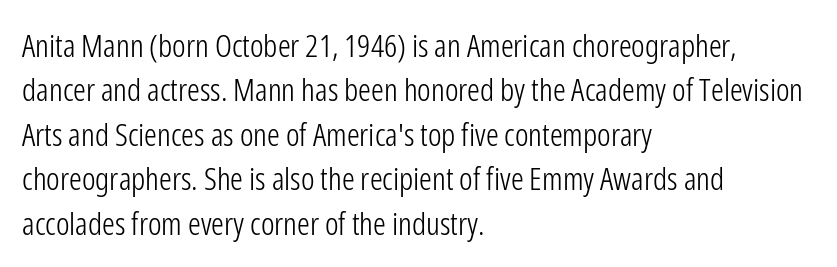
The image shows 32 px light, condensed sans-serif type, upright; set left-aligned, normal line spacing (1.39x), normal letter spacing, not underlined; low stroke contrast and a medium x-height.
